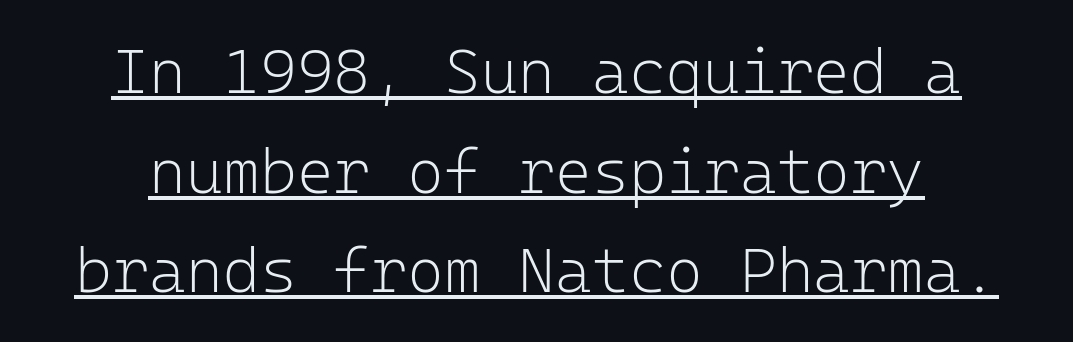
Q: Is the text bold? A: No.
Q: Is the text italic (slanted)? A: No, it is upright.
Q: Is the typeface a serif or a sans-serif typeface? A: Sans-serif.
Q: Is the text underlined? A: Yes.
Q: How is the paragraph aligned? A: Centered.
Q: Is the spacing between letters normal or unusually wide? A: Normal.
Q: Is the spacing between lines tight, normal or loose? A: Normal.
Q: Width (condensed, normal, or wide)? A: Normal.
Q: Stroke contrast? A: Low.
Q: x-height? A: Medium.
Q: Monospaced? A: Yes.
